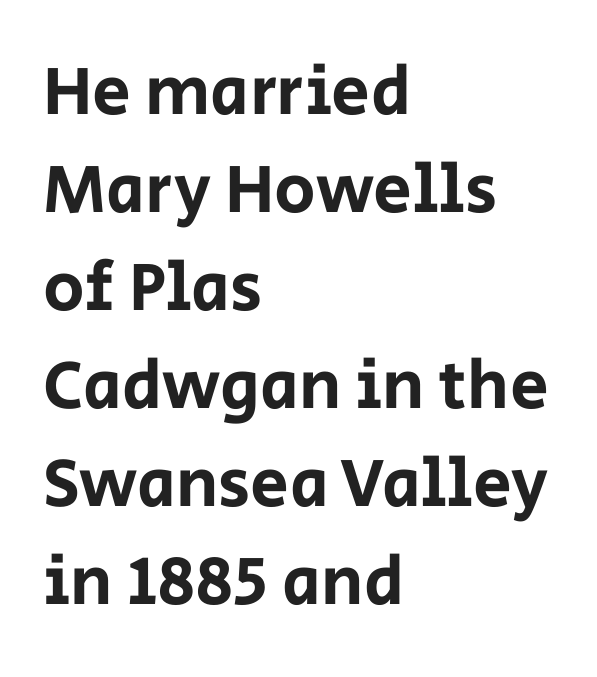
Q: Is the text italic (slanted)? A: No, it is upright.
Q: Is the typeface a serif or a sans-serif typeface? A: Sans-serif.
Q: Is the text underlined? A: No.
Q: How is the paragraph aligned? A: Left-aligned.
Q: Is the spacing between letters normal or unusually wide? A: Normal.
Q: Is the spacing between lines tight, normal or loose? A: Normal.
Q: Width (condensed, normal, or wide)? A: Normal.
Q: Stroke contrast? A: Low.
Q: x-height? A: Large.
Q: Monospaced? A: No.
